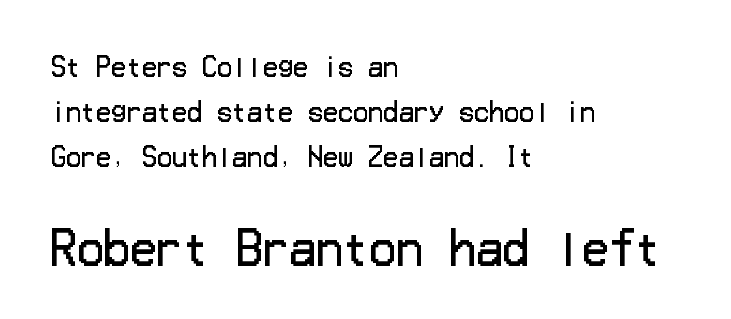
Q: Is the text bold? A: No.
Q: Is the text italic (slanted)? A: No, it is upright.
Q: Is the typeface a serif or a sans-serif typeface? A: Sans-serif.
Q: Is the text underlined? A: No.
Q: How is the paragraph aligned? A: Left-aligned.
Q: Is the spacing between letters normal or unusually wide? A: Normal.
Q: Which block of text is set in a larger size, the first (top) or the second (bottom)? A: The second (bottom) one.
Q: Width (condensed, normal, or wide)? A: Normal.
Q: Stroke contrast? A: Low.
Q: x-height? A: Medium.
